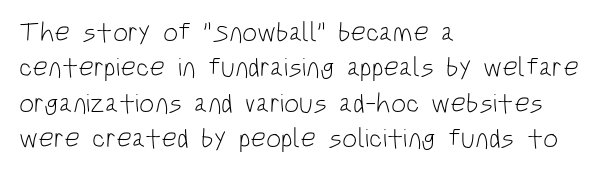
Line beginnings align vertically; line endings do not. The typography opts for an upright posture over an oblique one. Baseline-to-baseline distance is the conventional proportion of letter height. The characters are drawn with everyday or finer stroke widths. Here the glyphs are tracked normally, forming tight word shapes.
